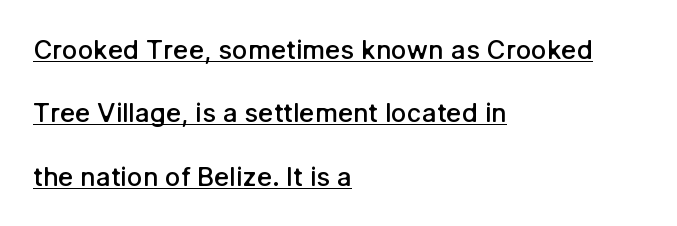
The image shows 26 px text type, upright; set left-aligned, loose line spacing (2.44x), normal letter spacing, underlined.
